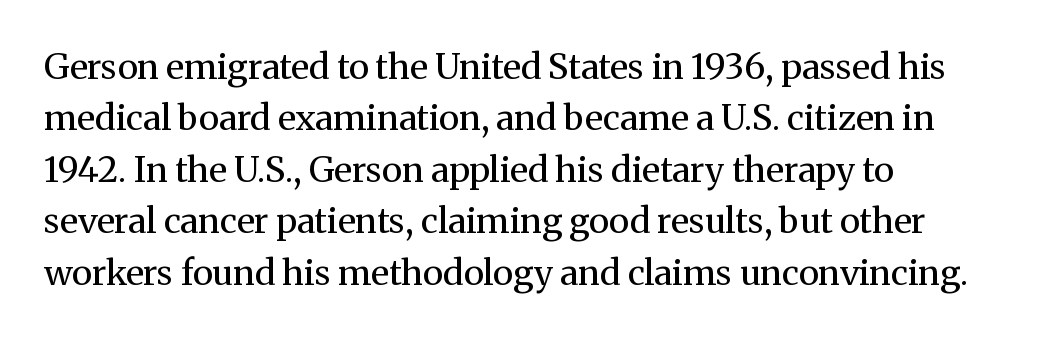
{"serif": "yes", "italic": "no", "bold": "no", "weight": "regular", "width": "normal", "stroke_contrast": "medium", "x_height": "medium", "monospaced": "no", "underline": "no", "align": "left", "line_spacing": "normal", "line_spacing_ratio": 1.47, "letter_spacing": "normal", "letter_spacing_em": 0.0, "glyph_px": 35}
